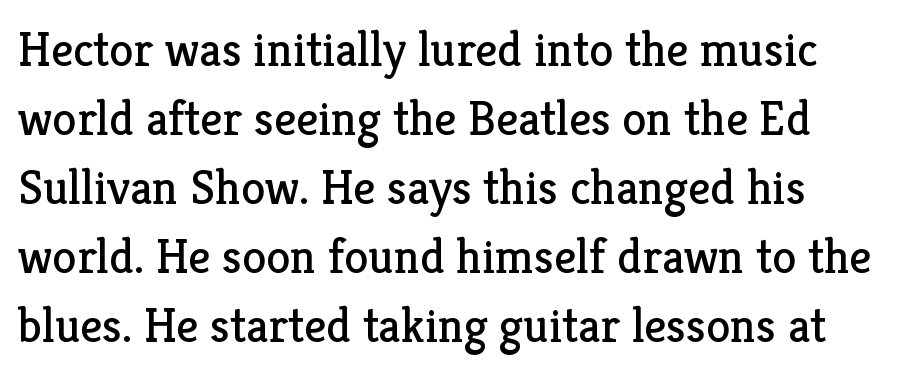
The image shows 49 px regular-weight serif type, upright; set normal line spacing (1.41x), normal letter spacing, not underlined; low stroke contrast and a medium x-height.
